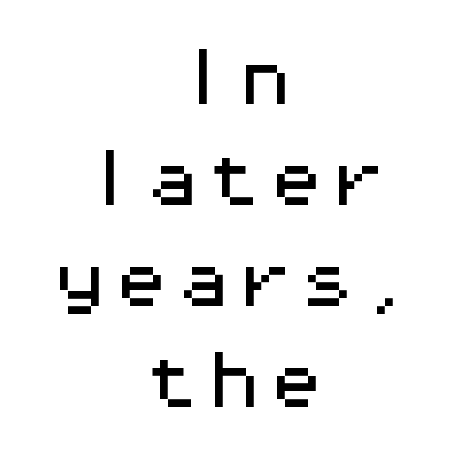
The rendering shows plain stroke endings on the letterforms — a sans-serif design. The face used here is rendered with its standard letterfit. Think of a typewriter: that constant character pitch is what you see here. The leading is moderate, giving the passage an even texture.
